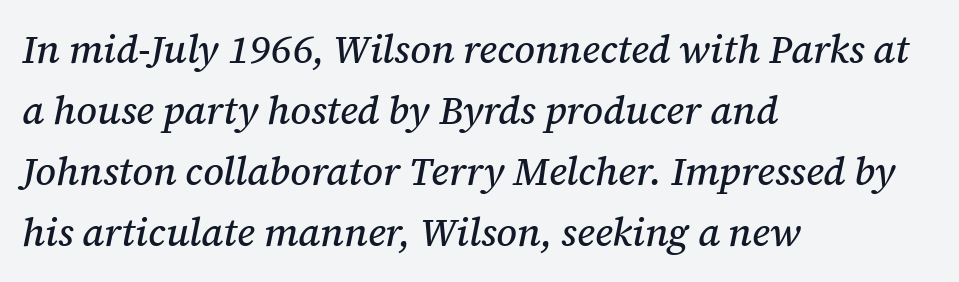
The image shows 39 px serif type, italic (leaning right); set left-aligned, normal line spacing (1.56x), normal letter spacing, not underlined; medium stroke contrast and a medium x-height.
